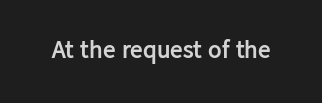
Underlining? Definitely not there. Strong, thick strokes mark this as bold type. This sample uses an upright cut, with every glyph sitting square on the baseline. A typesetter would call this zero additional tracking.
